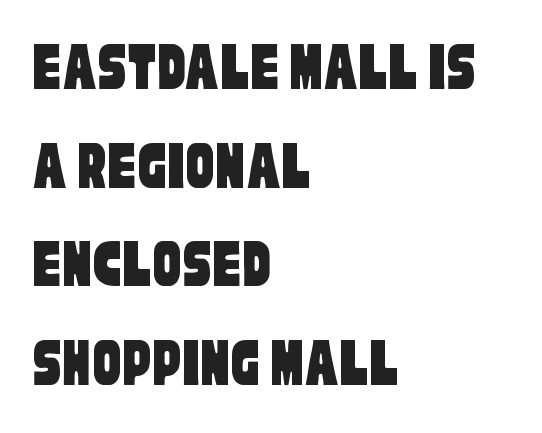
The image shows 71 px condensed sans-serif type; set left-aligned, normal line spacing (1.39x), normal letter spacing, not underlined; low stroke contrast and a large x-height.
